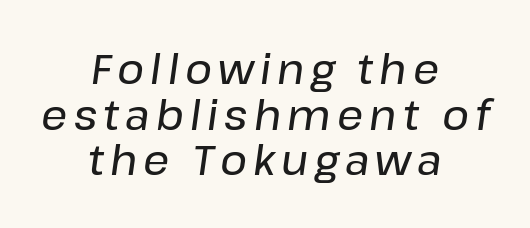
The image shows 41 px text type, italic (leaning right); set centered, tight line spacing (1.11x), not underlined; low stroke contrast and a medium x-height.
